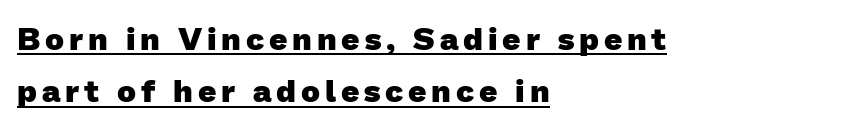
Character widths vary here, with narrow letters taking less room than wide ones. Typesetter's note: full bold, strokes at maximum text heaviness. The passage is arranged the way most books set body copy — flush left. Normally led — the rows are evenly, conventionally spaced. These characters rest on top of a visible drawn line.
